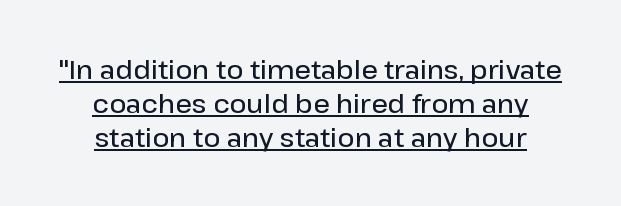
Q: Is the text bold? A: Semi-bold.
Q: Is the text italic (slanted)? A: No, it is upright.
Q: Is the text underlined? A: Yes.
Q: How is the paragraph aligned? A: Centered.
Q: Is the spacing between letters normal or unusually wide? A: Normal.
Q: Is the spacing between lines tight, normal or loose? A: Normal.
